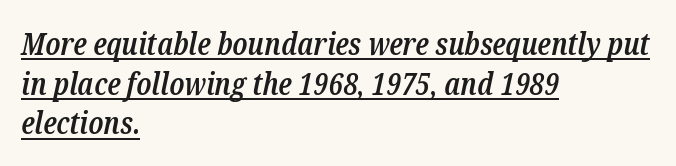
{"serif": "yes", "italic": "yes", "lean": "right", "slant_degrees": 12, "bold": "semi", "weight": "semibold", "width": "condensed", "stroke_contrast": "low", "x_height": "medium", "monospaced": "no", "underline": "yes", "align": "left", "line_spacing": "normal", "line_spacing_ratio": 1.28, "letter_spacing": "normal", "letter_spacing_em": 0.0, "glyph_px": 31}
